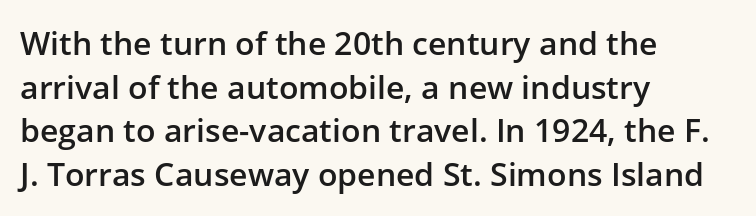
The image shows 32 px semibold sans-serif type, upright; set left-aligned, normal line spacing (1.36x), normal letter spacing, not underlined; low stroke contrast and a medium x-height.
